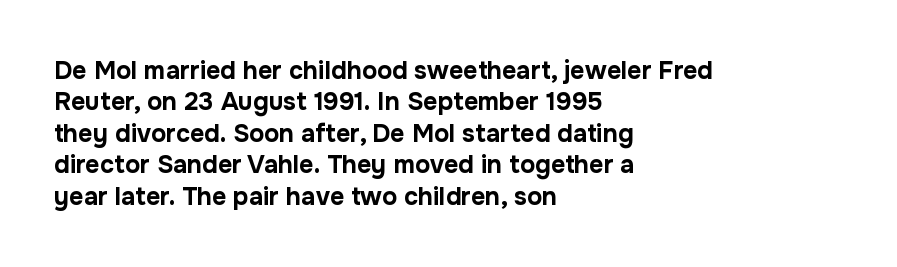
The image shows 25 px bold type, upright; set left-aligned, normal line spacing (1.26x), normal letter spacing, not underlined.
